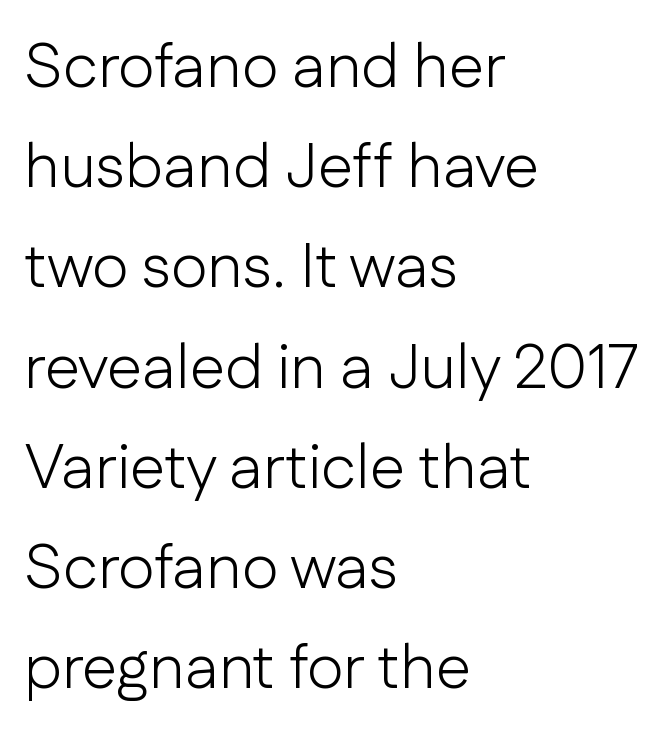
Short and long lines alike share a common starting point at left. Compared with a typical body face, this is equally light or lighter still. The text was rendered using a sans face with plain stroke endings. Vertically, the passage feels balanced, rows spaced as you'd expect. Each letter keeps its own natural width here, so spacing adapts to shape.
